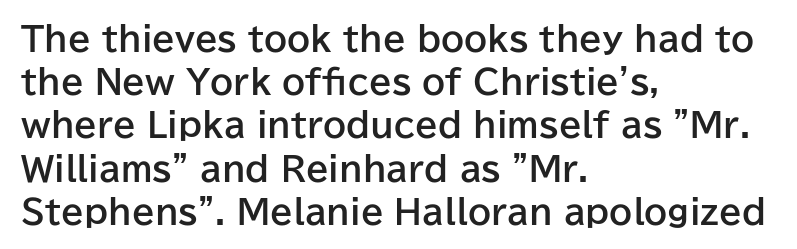
Observe the absence of serifs on each vertical stroke in this sample. Default kerning and tracking; the words read as compact shapes. Each letter keeps its own natural width here, so spacing adapts to shape. Heavy, bold letterforms.
